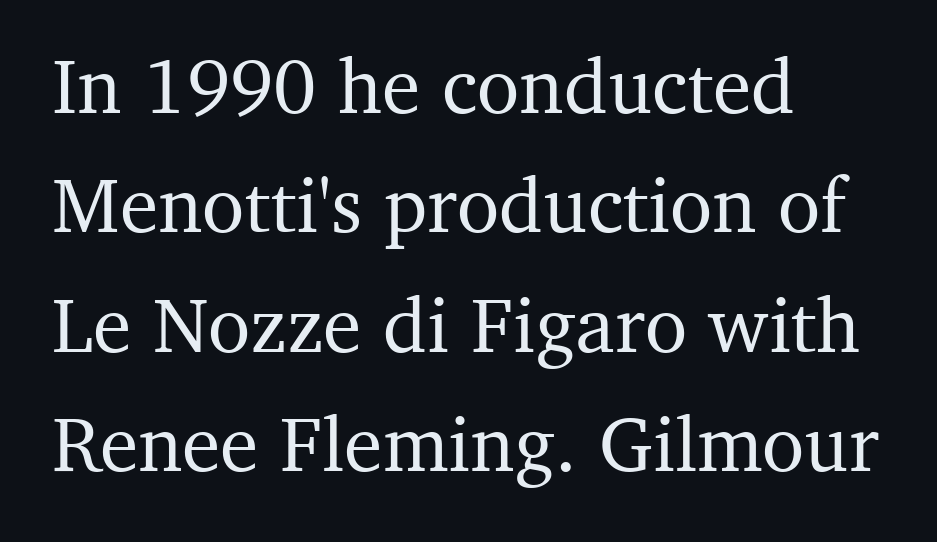
{"serif": "yes", "italic": "no", "width": "normal", "stroke_contrast": "medium", "x_height": "medium", "monospaced": "no", "underline": "no", "align": "left", "line_spacing": "normal", "line_spacing_ratio": 1.53, "letter_spacing": "normal", "letter_spacing_em": 0.0, "glyph_px": 78}
